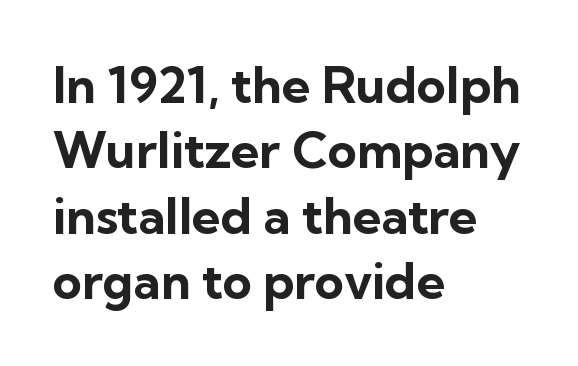
The image shows 50 px bold sans-serif type, upright; set left-aligned, normal line spacing (1.31x), normal letter spacing, not underlined; low stroke contrast and a medium x-height.
